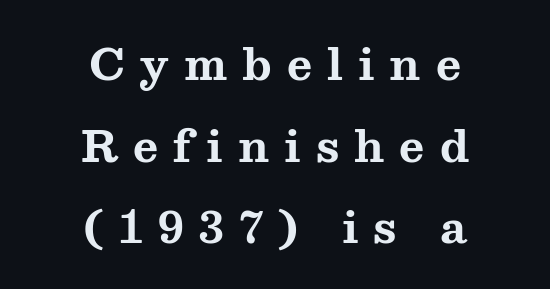
{"serif": "yes", "italic": "no", "bold": "yes", "weight": "bold", "width": "wide", "stroke_contrast": "medium", "x_height": "medium", "monospaced": "no", "underline": "no", "align": "center", "line_spacing": "loose", "line_spacing_ratio": 1.9, "letter_spacing": "wide", "letter_spacing_em": 0.35, "glyph_px": 43}
